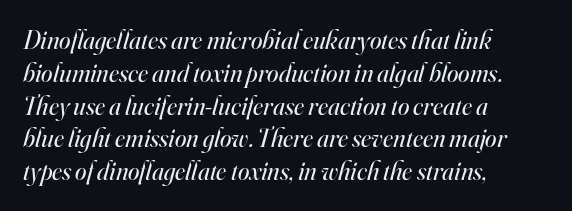
Q: Is the text bold? A: No.
Q: Is the text italic (slanted)? A: Yes, it leans right by about 16 degrees.
Q: Is the text underlined? A: No.
Q: How is the paragraph aligned? A: Left-aligned.
Q: Is the spacing between letters normal or unusually wide? A: Normal.
Q: Is the spacing between lines tight, normal or loose? A: Normal.
